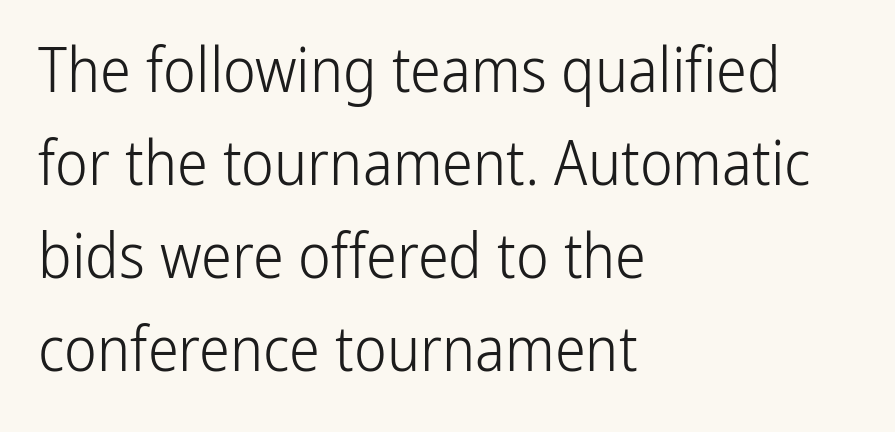
Q: Is the text bold? A: No.
Q: Is the text italic (slanted)? A: No, it is upright.
Q: Is the typeface a serif or a sans-serif typeface? A: Sans-serif.
Q: Is the text underlined? A: No.
Q: How is the paragraph aligned? A: Left-aligned.
Q: Is the spacing between letters normal or unusually wide? A: Normal.
Q: Is the spacing between lines tight, normal or loose? A: Normal.
Q: Width (condensed, normal, or wide)? A: Condensed.
Q: Stroke contrast? A: Low.
Q: x-height? A: Medium.
Q: Monospaced? A: No.
